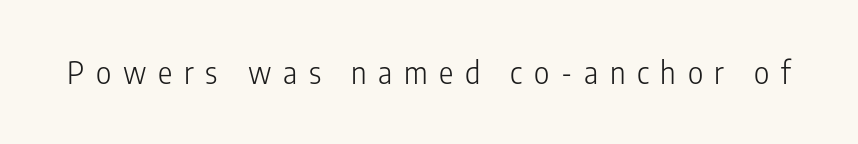
{"serif": "no", "italic": "no", "bold": "no", "weight": "light", "width": "condensed", "stroke_contrast": "low", "x_height": "medium", "monospaced": "no", "underline": "no", "letter_spacing": "wide", "letter_spacing_em": 0.39, "glyph_px": 30}
